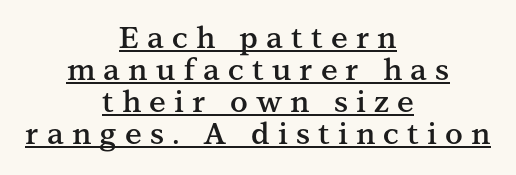
The letters stand straight up with perfectly vertical stems. The paragraph has two soft edges and a firm central axis. The passage shown stacks its lines with hardly any gap. A typesetter would call this heavily tracked-out type. Here the designer chose a conventional face with non-uniform glyph widths.
